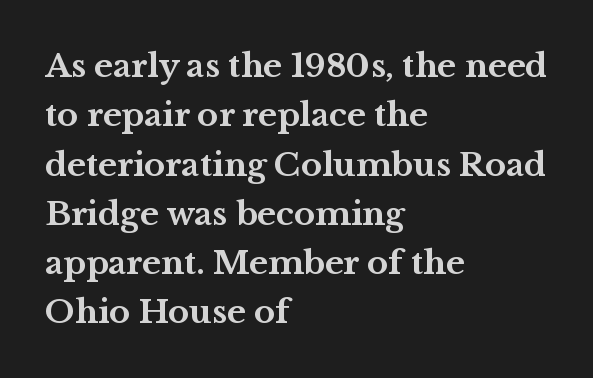
Q: Is the text bold? A: Yes.
Q: Is the text italic (slanted)? A: No, it is upright.
Q: Is the typeface a serif or a sans-serif typeface? A: Serif.
Q: Is the text underlined? A: No.
Q: How is the paragraph aligned? A: Left-aligned.
Q: Is the spacing between letters normal or unusually wide? A: Normal.
Q: Is the spacing between lines tight, normal or loose? A: Normal.
Q: Width (condensed, normal, or wide)? A: Wide.
Q: Stroke contrast? A: Medium.
Q: x-height? A: Medium.
Q: Monospaced? A: No.
